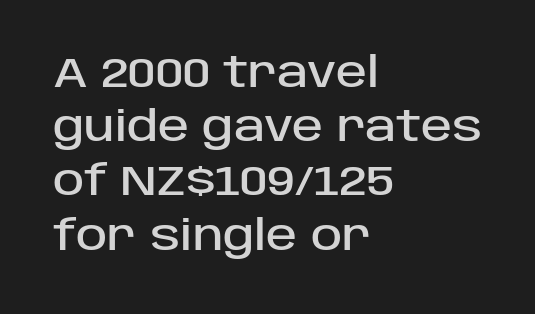
The image shows 42 px sans-serif type, upright; set left-aligned, normal line spacing (1.29x), normal letter spacing, not underlined; low stroke contrast and a large x-height.
